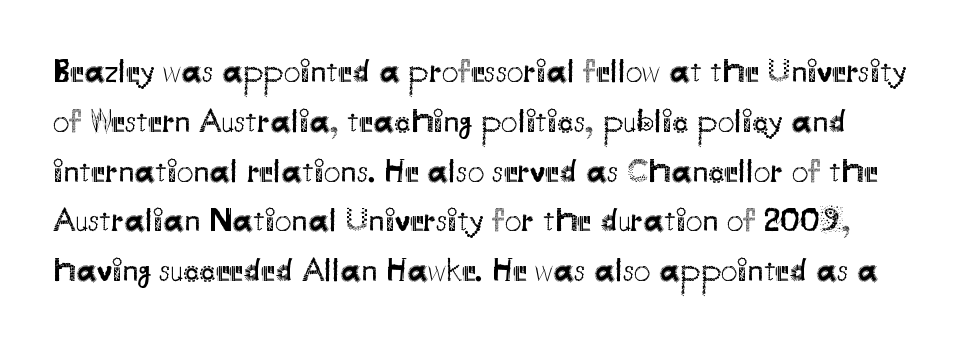
The image shows 33 px regular-weight sans-serif type, upright; set normal line spacing (1.51x), normal letter spacing, not underlined; medium stroke contrast and a small x-height.
